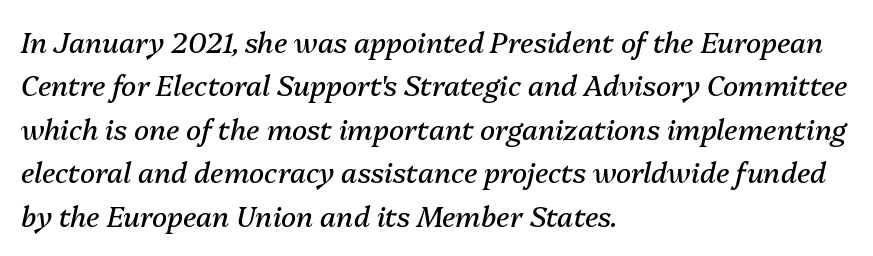
Q: Is the text bold? A: No.
Q: Is the text italic (slanted)? A: Yes, it leans right by about 13 degrees.
Q: Is the text underlined? A: No.
Q: How is the paragraph aligned? A: Left-aligned.
Q: Is the spacing between letters normal or unusually wide? A: Normal.
Q: Is the spacing between lines tight, normal or loose? A: Normal.
Q: Width (condensed, normal, or wide)? A: Normal.
Q: Stroke contrast? A: Medium.
Q: x-height? A: Medium.
Q: Monospaced? A: No.
